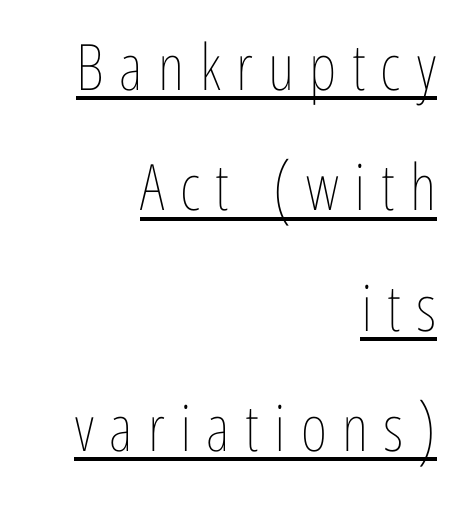
{"italic": "no", "bold": "no", "weight": "thin", "width": "condensed", "stroke_contrast": "low", "x_height": "medium", "monospaced": "no", "underline": "yes", "align": "right", "line_spacing_ratio": 1.88, "letter_spacing": "wide", "letter_spacing_em": 0.24, "glyph_px": 64}
